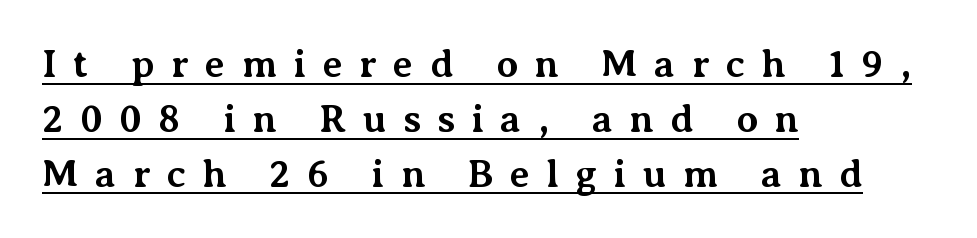
{"serif": "yes", "italic": "no", "bold": "yes", "weight": "bold", "width": "normal", "stroke_contrast": "medium", "x_height": "medium", "monospaced": "no", "underline": "yes", "align": "left", "line_spacing": "normal", "line_spacing_ratio": 1.41, "letter_spacing": "wide", "letter_spacing_em": 0.42, "glyph_px": 39}
